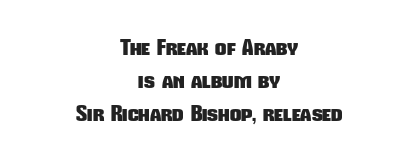
Q: Is the text bold? A: Yes.
Q: Is the text underlined? A: No.
Q: How is the paragraph aligned? A: Centered.
Q: Is the spacing between letters normal or unusually wide? A: Normal.
Q: Is the spacing between lines tight, normal or loose? A: Normal.
